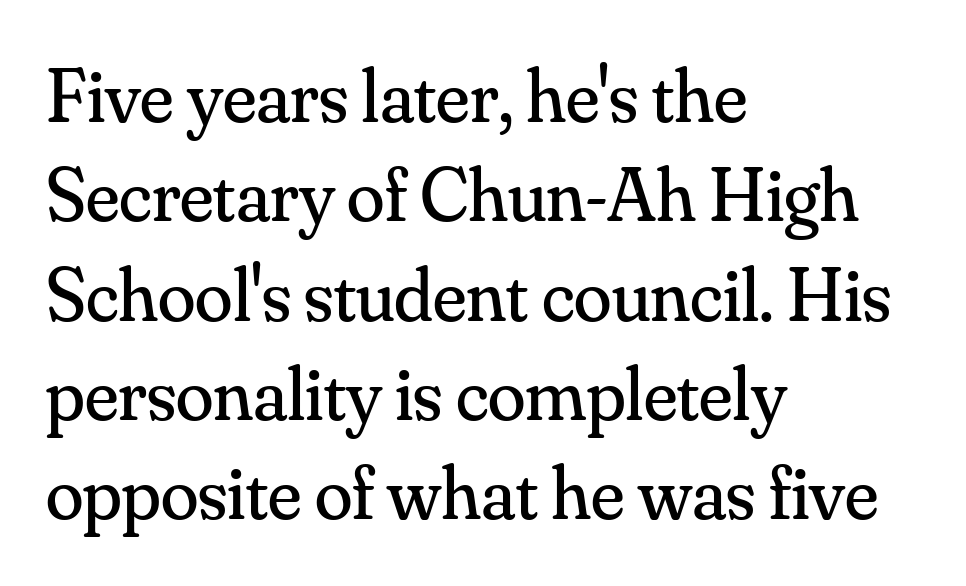
The image shows 77 px regular-weight serif type, upright; set left-aligned, normal line spacing (1.29x), normal letter spacing, not underlined; medium stroke contrast and a small x-height.
